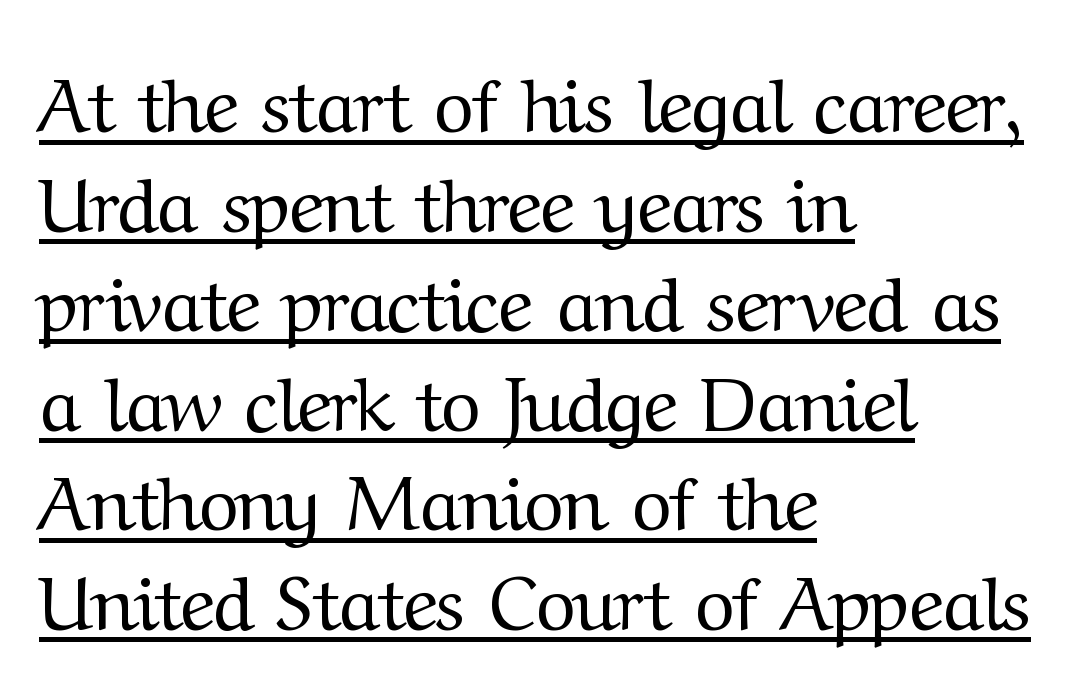
The image shows 76 px regular-weight serif type, upright; set left-aligned, normal line spacing (1.31x), normal letter spacing, underlined; medium stroke contrast and a medium x-height.
